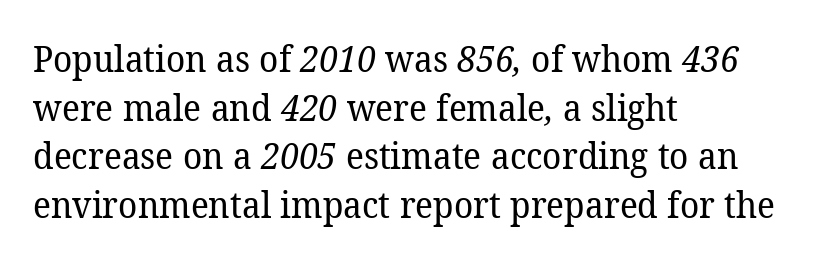
The image shows 36 px regular-weight serif type; set left-aligned, normal line spacing (1.35x), normal letter spacing, not underlined; low stroke contrast and a medium x-height.
